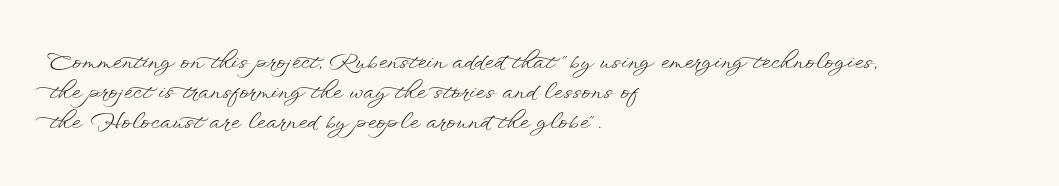
The image shows 22 px text type; set left-aligned, normal line spacing (1.36x), normal letter spacing, not underlined.
